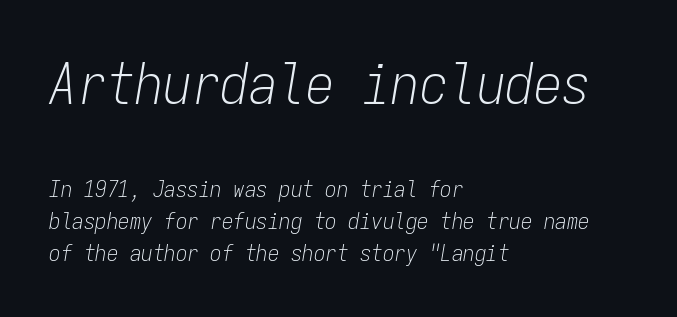
{"italic": "yes", "lean": "right", "slant_degrees": 9, "bold": "no", "weight": "light", "width": "condensed", "stroke_contrast": "low", "x_height": "medium", "monospaced": "yes", "underline": "no", "align": "left", "line_spacing": "normal", "line_spacing_ratio": 1.39, "letter_spacing": "normal", "letter_spacing_em": 0.0, "larger_block": "first", "size_ratio": 2.48, "glyph_px": 57}
